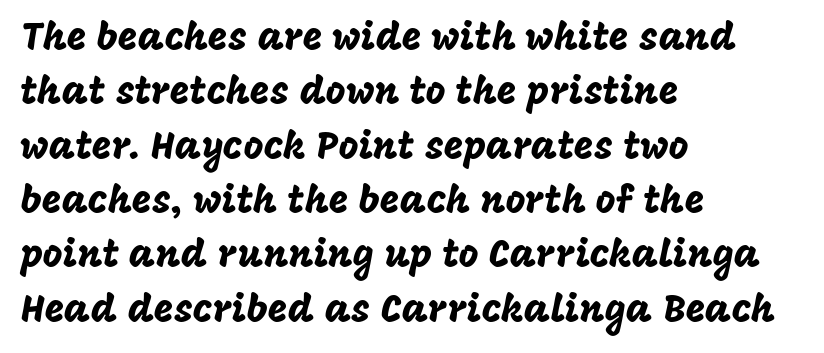
The image shows 38 px sans-serif type; set left-aligned, normal line spacing (1.43x), normal letter spacing, not underlined; low stroke contrast and a large x-height.
